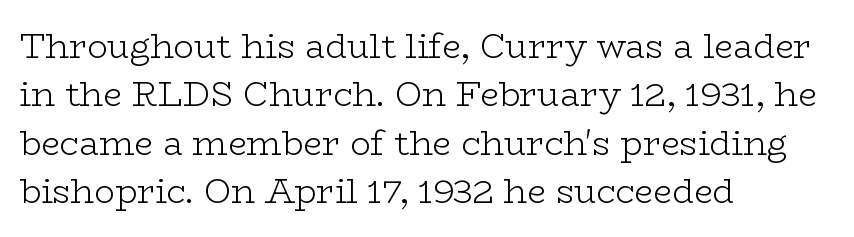
Q: Is the text bold? A: No.
Q: Is the text italic (slanted)? A: No, it is upright.
Q: Is the typeface a serif or a sans-serif typeface? A: Serif.
Q: Is the text underlined? A: No.
Q: How is the paragraph aligned? A: Left-aligned.
Q: Is the spacing between letters normal or unusually wide? A: Normal.
Q: Is the spacing between lines tight, normal or loose? A: Normal.
Q: Width (condensed, normal, or wide)? A: Wide.
Q: Stroke contrast? A: Low.
Q: x-height? A: Medium.
Q: Monospaced? A: No.
